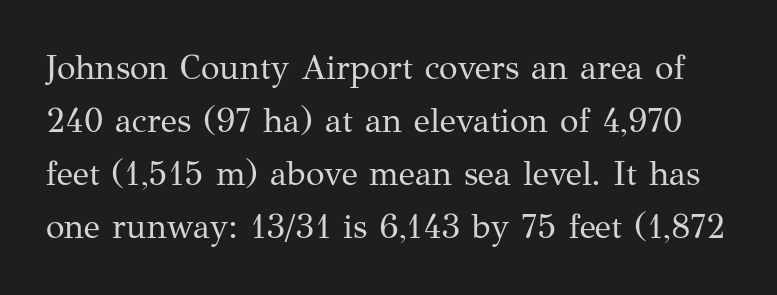
Examine the stroke ends and you'll spot serifs. Interline gaps are of average width in this sample. You could call the tracking neutral — neither tight nor loose. Nobody drew a line under any word here.
